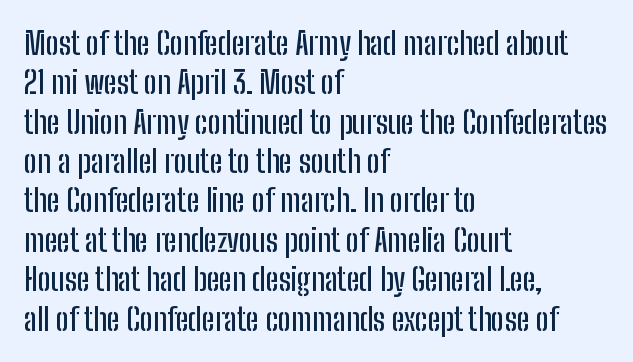
{"serif": "no", "italic": "no", "width": "condensed", "stroke_contrast": "low", "x_height": "medium", "monospaced": "no", "underline": "no", "align": "left", "line_spacing": "normal", "line_spacing_ratio": 1.27, "letter_spacing": "normal", "letter_spacing_em": 0.0, "glyph_px": 31}
